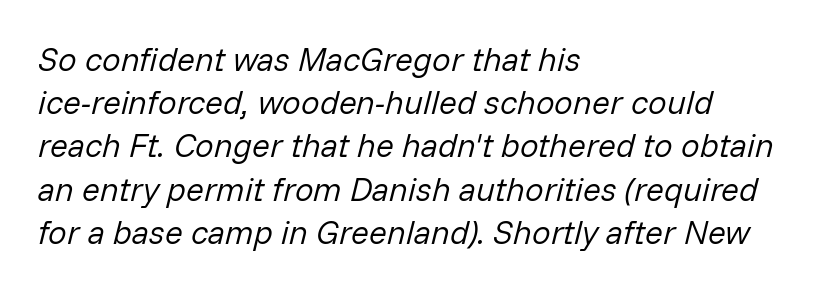
Q: Is the text bold? A: No.
Q: Is the text italic (slanted)? A: Yes, it leans right by about 14 degrees.
Q: Is the text underlined? A: No.
Q: How is the paragraph aligned? A: Left-aligned.
Q: Is the spacing between letters normal or unusually wide? A: Normal.
Q: Is the spacing between lines tight, normal or loose? A: Normal.
Q: Width (condensed, normal, or wide)? A: Normal.
Q: Stroke contrast? A: Low.
Q: x-height? A: Medium.
Q: Monospaced? A: No.
